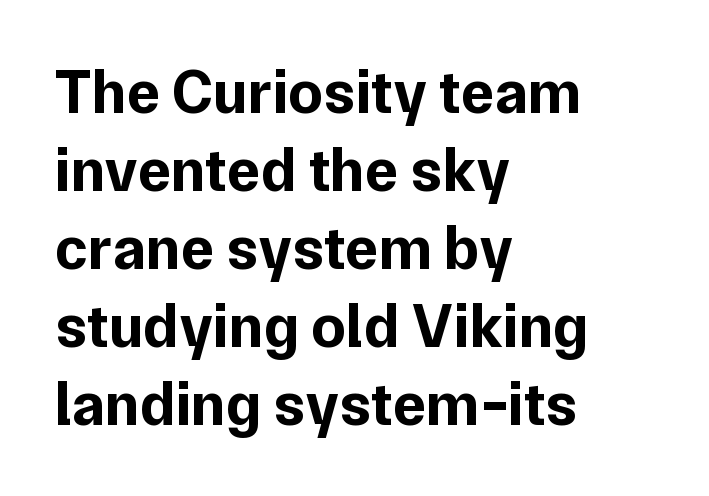
You could not count columns in this text — the font is proportionally spaced. Baseline-to-baseline distance is the conventional proportion of letter height. Tall strokes in this sample are plumb rather than angled. Nothing unusual about the tracking: characters are spaced as the font intends. Alignment: flush left.
